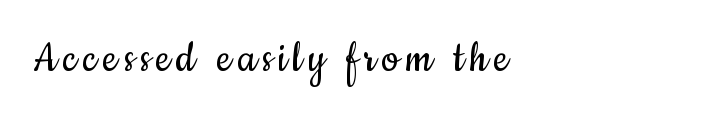
No chunkiness to these letters — they're not bold. No feet cap the strokes, marking this as sans-serif type. Only glyphs here, with clear space below each row. The ragged edge is on the right, which tells us the setting is flush left.
